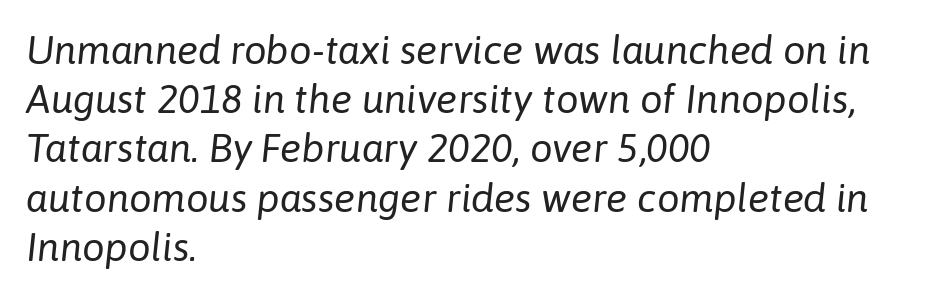
The image shows 40 px regular-weight type, italic (leaning right); set left-aligned, line spacing 1.23x, normal letter spacing, not underlined; low stroke contrast and a medium x-height.
